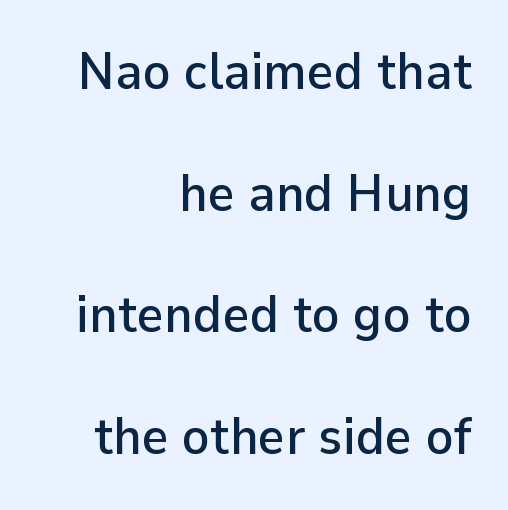
{"serif": "no", "italic": "no", "width": "normal", "stroke_contrast": "low", "x_height": "medium", "monospaced": "no", "underline": "no", "align": "right", "line_spacing": "loose", "line_spacing_ratio": 2.34, "letter_spacing": "normal", "letter_spacing_em": 0.0, "glyph_px": 52}
